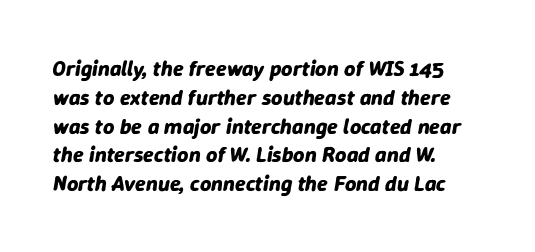
The image shows 22 px bold type, italic (leaning right); set left-aligned, normal line spacing (1.31x), normal letter spacing, not underlined.
